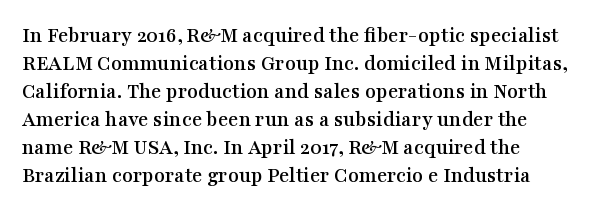
In terms of leading, this rendering sits right in the middle. Do the letters lean? They stand straight. These lines stack with their left ends in a neat column. The zone under the glyphs is completely vacant. The letters sit at their default tracking, neither squeezed nor spread.
